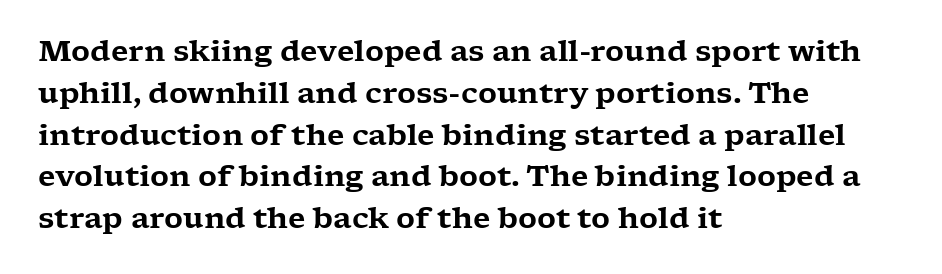
The image shows 29 px wide serif type, upright; set left-aligned, normal line spacing (1.44x), normal letter spacing, not underlined; low stroke contrast and a medium x-height.
